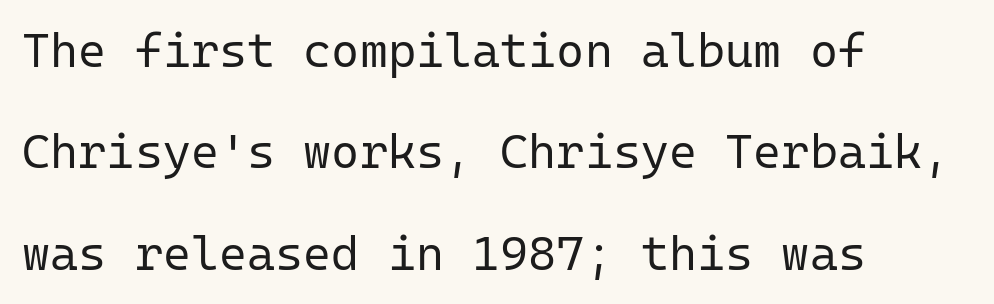
The image shows 48 px regular-weight sans-serif type, upright, monospaced; set left-aligned, loose line spacing (2.11x), normal letter spacing, not underlined; low stroke contrast and a medium x-height.
